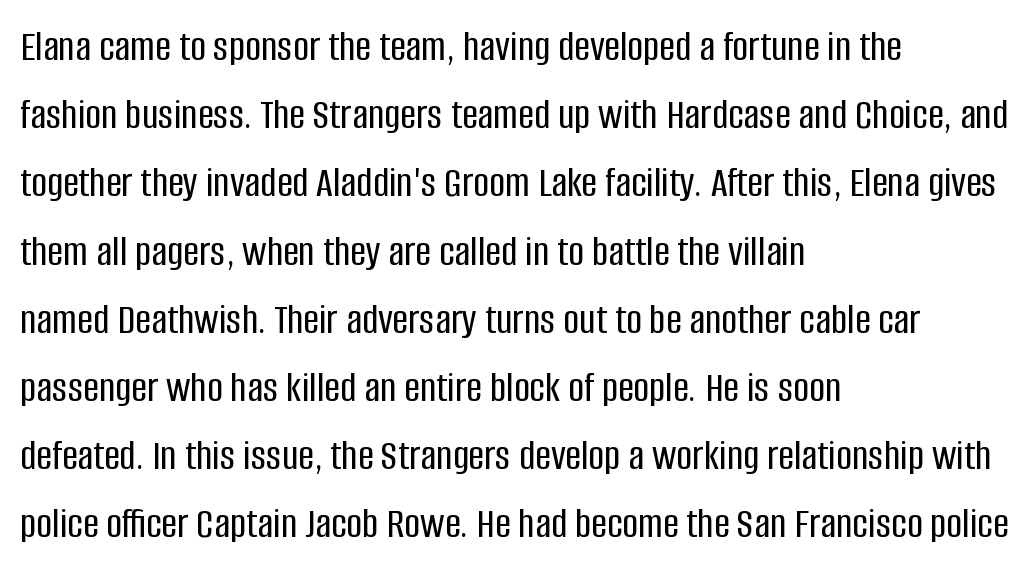
The image shows 44 px condensed sans-serif type, upright; set left-aligned, normal line spacing (1.55x), normal letter spacing, not underlined; low stroke contrast and a large x-height.
